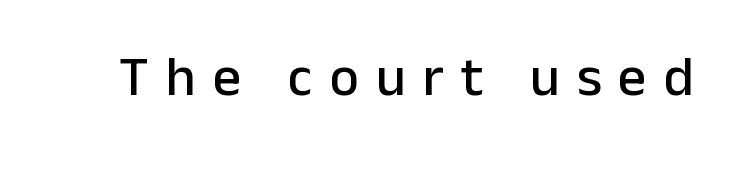
Q: Is the text italic (slanted)? A: No, it is upright.
Q: Is the typeface a serif or a sans-serif typeface? A: Sans-serif.
Q: Is the text underlined? A: No.
Q: Is the spacing between letters normal or unusually wide? A: Unusually wide.
Q: Width (condensed, normal, or wide)? A: Normal.
Q: Stroke contrast? A: Low.
Q: x-height? A: Medium.
Q: Monospaced? A: No.
